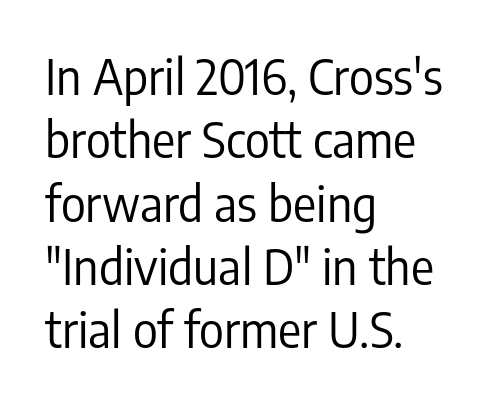
The image shows 48 px regular-weight, condensed sans-serif type, upright; set left-aligned, normal line spacing (1.32x), normal letter spacing, not underlined; low stroke contrast and a medium x-height.
